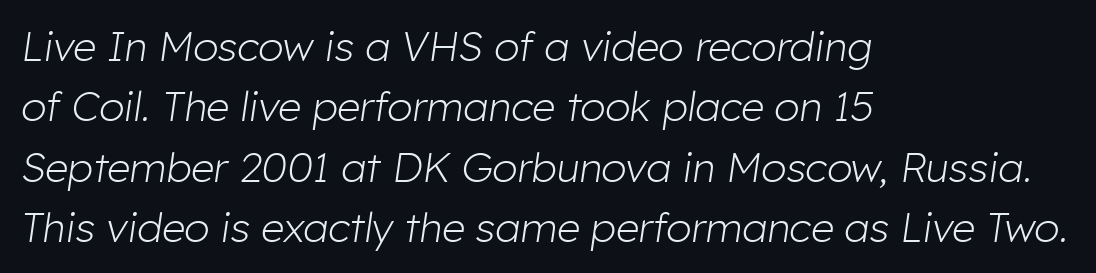
A normal amount of white space separates one row of letters from the next. The specimen reads as italic at a glance. The face used here is rendered with its standard letterfit. Heaviness? Minimal to ordinary, like unemphasized prose. Each line starts at the same left margin while the right side varies. The space directly below the letters is spotless.
